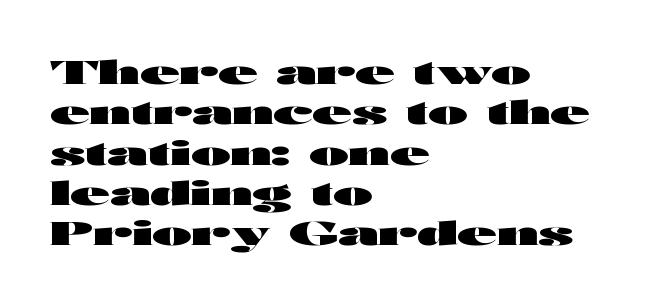
Letter spacing: default. Rendered with straight, roman letterforms. The space between consecutive lines is moderate. Decoration check: the copy has no underline. You can tell from the bare stems that sans-serif type was used. Typesetter's note: full bold, strokes at maximum text heaviness.
